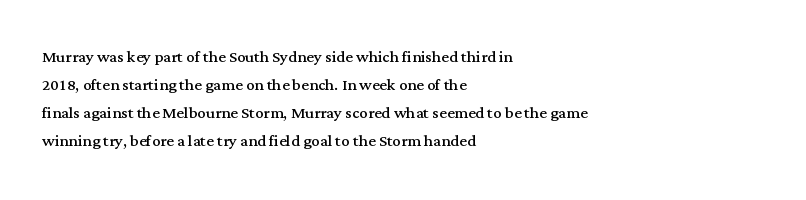
Visually the block forms a straight wall on the left and a jagged coastline on the right. Style check: upright. Bold? No — there's no thickening of the strokes. Notice how descenders clear the ascenders below comfortably — that's standard leading. Each word holds together tightly as a unit, with standard inter-letter gaps.
